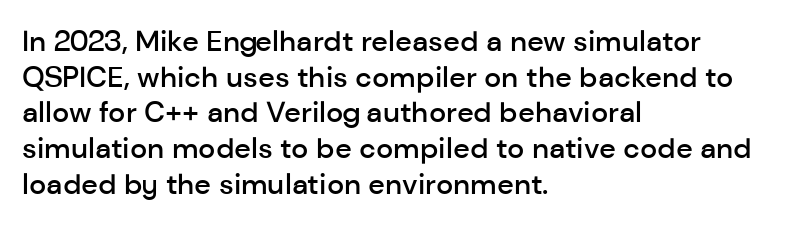
Q: Is the text bold? A: Semi-bold.
Q: Is the text italic (slanted)? A: No, it is upright.
Q: Is the typeface a serif or a sans-serif typeface? A: Sans-serif.
Q: Is the text underlined? A: No.
Q: How is the paragraph aligned? A: Left-aligned.
Q: Is the spacing between letters normal or unusually wide? A: Normal.
Q: Width (condensed, normal, or wide)? A: Normal.
Q: Stroke contrast? A: Low.
Q: x-height? A: Medium.
Q: Monospaced? A: No.
